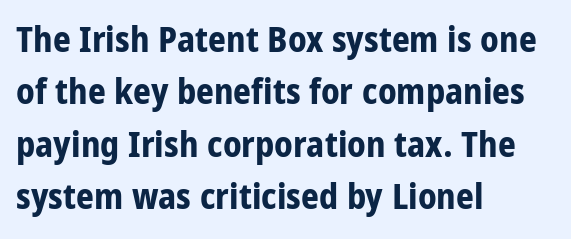
Reading down the block, your eye returns to a fixed left position each line. The face used here is a sans, in the tradition of grotesques and geometrics. Reading down the column, the eye jumps a familiar distance to each next line. A roman cut, with each character standing at attention.
